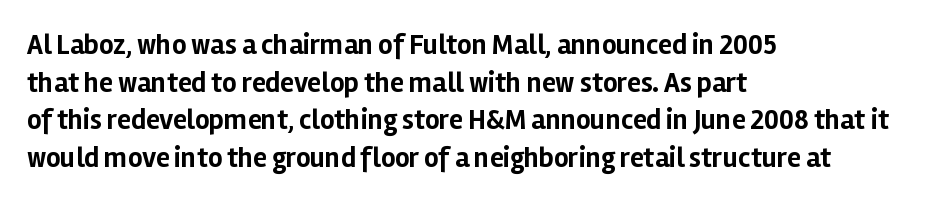
Q: Is the text bold? A: Yes.
Q: Is the text italic (slanted)? A: No, it is upright.
Q: Is the typeface a serif or a sans-serif typeface? A: Sans-serif.
Q: Is the text underlined? A: No.
Q: How is the paragraph aligned? A: Left-aligned.
Q: Is the spacing between letters normal or unusually wide? A: Normal.
Q: Is the spacing between lines tight, normal or loose? A: Normal.
Q: Width (condensed, normal, or wide)? A: Normal.
Q: Stroke contrast? A: Low.
Q: x-height? A: Medium.
Q: Monospaced? A: No.
